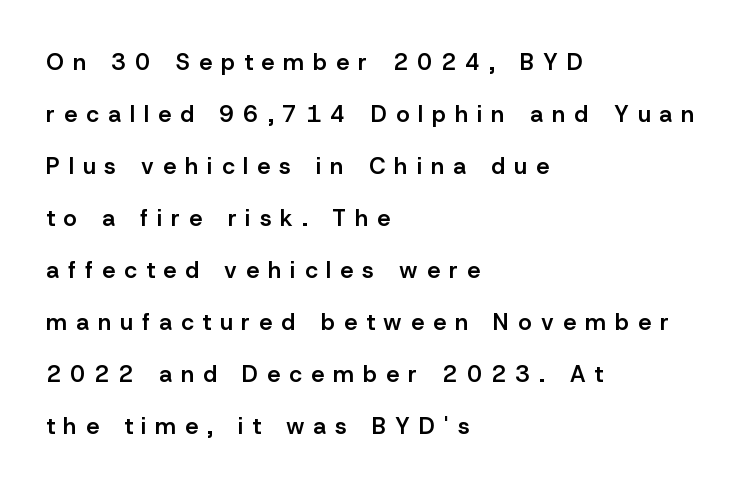
{"italic": "no", "bold": "semi", "underline": "no", "align": "left", "line_spacing": "loose", "line_spacing_ratio": 2.26, "letter_spacing": "wide", "letter_spacing_em": 0.4, "glyph_px": 23}
